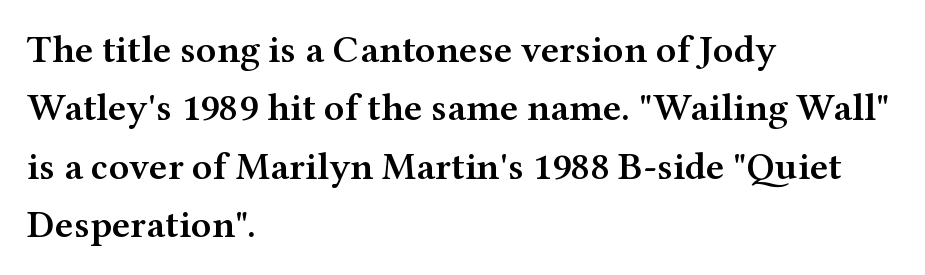
{"serif": "yes", "italic": "no", "bold": "semi", "weight": "semibold", "width": "wide", "stroke_contrast": "medium", "x_height": "medium", "monospaced": "no", "underline": "no", "align": "left", "line_spacing": "normal", "line_spacing_ratio": 1.5, "letter_spacing": "normal", "letter_spacing_em": 0.0, "glyph_px": 39}
